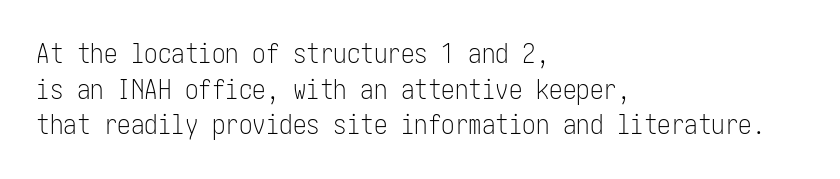
Notice how descenders clear the ascenders below comfortably — that's standard leading. Rule under the text: the space is simply empty. This rendering uses left alignment, leaving the right contour irregular. The type sits square on the baseline with zero lean. The font sits on the lighter half of the weight spectrum, regular included. The gaps between neighbouring characters are ordinary and unremarkable.
